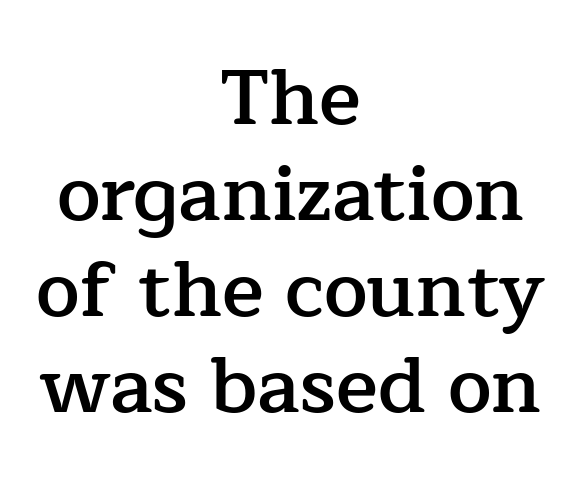
The image shows 78 px semibold serif type, upright; set centered, line spacing 1.23x, normal letter spacing, not underlined; low stroke contrast and a medium x-height.
